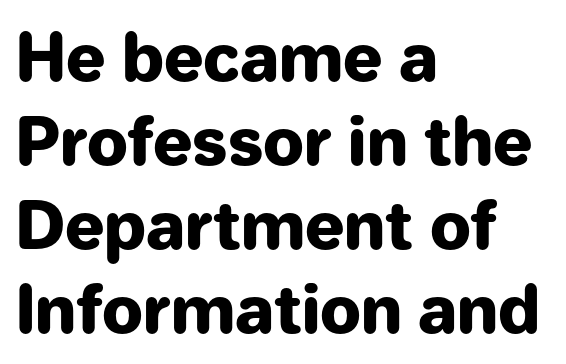
{"serif": "no", "italic": "no", "bold": "yes", "weight": "heavy", "width": "normal", "stroke_contrast": "low", "x_height": "medium", "monospaced": "no", "underline": "no", "align": "left", "line_spacing": "normal", "line_spacing_ratio": 1.29, "letter_spacing": "normal", "letter_spacing_em": 0.0, "glyph_px": 65}
